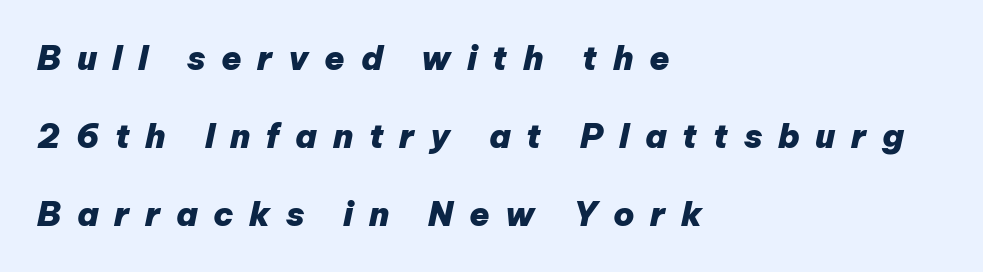
The zone under the glyphs is completely vacant. Strokes here are thick enough to call this a true bold. The paragraph shown leans on its left margin. When letters slant like this, we call the style italic. A great deal of white space separates one row of letters from the next.
